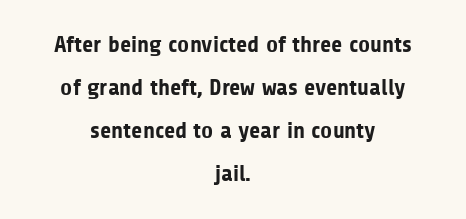
Q: Is the text bold? A: Yes.
Q: Is the text italic (slanted)? A: No, it is upright.
Q: Is the text underlined? A: No.
Q: How is the paragraph aligned? A: Centered.
Q: Is the spacing between letters normal or unusually wide? A: Normal.
